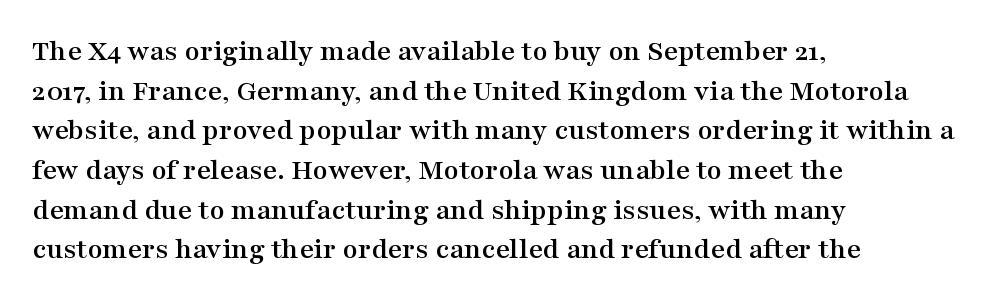
Honestly, the row spacing looks completely unremarkable. The ragged edge is on the right, which tells us the setting is flush left. Does the lettering tilt? It doesn't — this is upright. The string is rendered with underlining switched off. The face used here is proportionally spaced, like ordinary book or web type.
